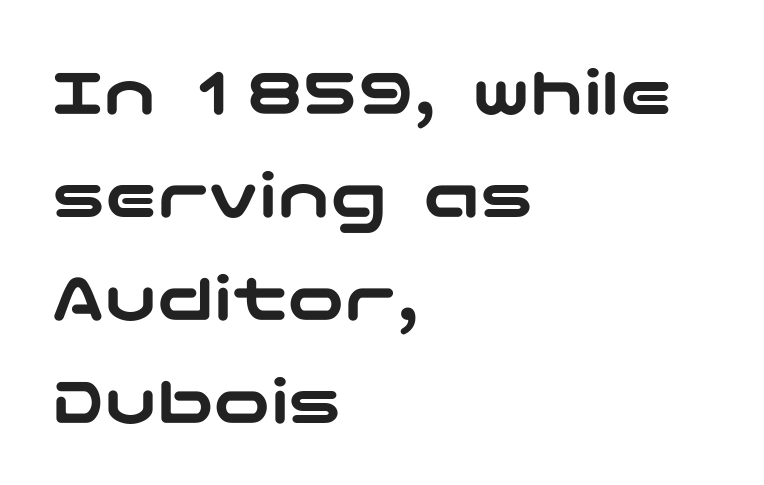
The image shows 71 px wide sans-serif type, upright; set left-aligned, normal line spacing (1.45x), normal letter spacing, not underlined; low stroke contrast and a medium x-height.
